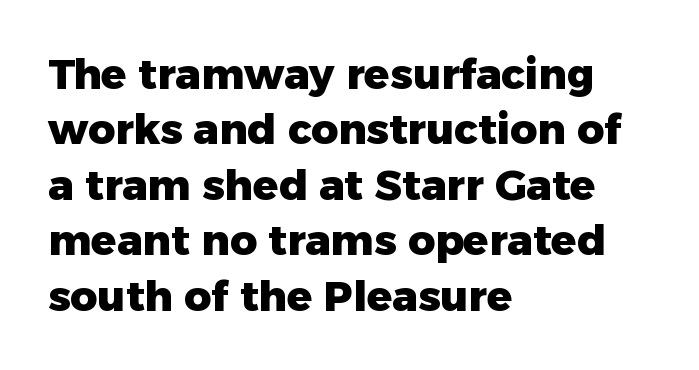
The image shows 42 px heavy sans-serif type, upright; set left-aligned, normal line spacing (1.32x), normal letter spacing, not underlined; low stroke contrast and a medium x-height.
